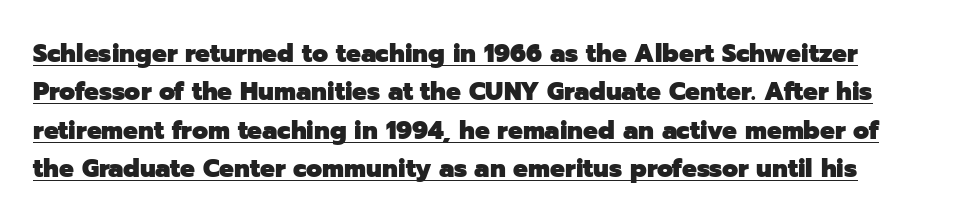
The image shows 26 px bold type, upright; set normal line spacing (1.48x), normal letter spacing, underlined.
